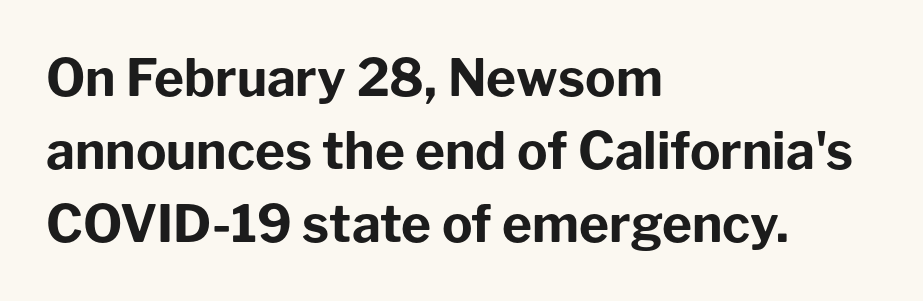
The image shows 51 px bold sans-serif type, upright; set left-aligned, normal line spacing (1.43x), normal letter spacing, not underlined; low stroke contrast and a medium x-height.
